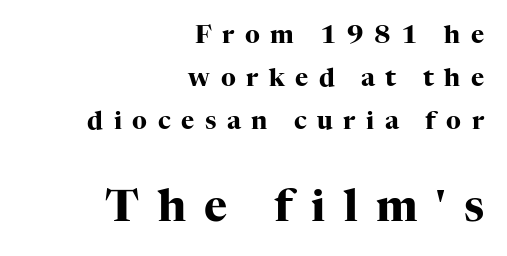
Spacing verdict: proportional, widths tailored to each character. Tracking here is generous; glyphs stand well apart from one another. The second block has been scaled up relative to the first. Small tapered or slab feet sit at the stroke ends, so this counts as serif.
